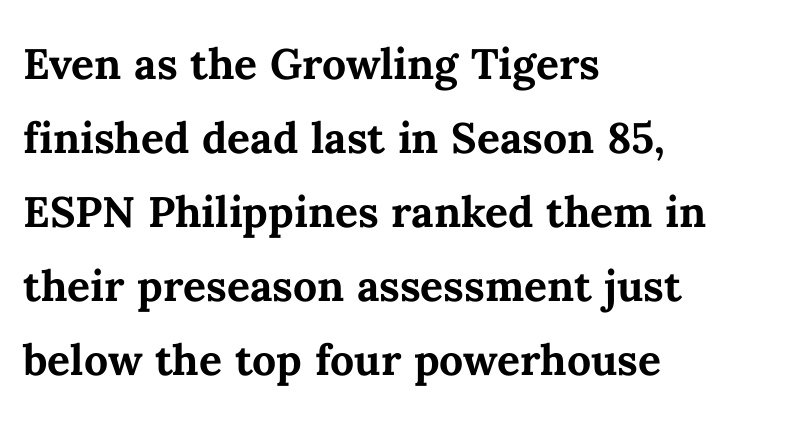
{"italic": "no", "bold": "yes", "weight": "semibold", "width": "normal", "stroke_contrast": "medium", "x_height": "medium", "monospaced": "no", "underline": "no", "align": "left", "line_spacing": "normal", "line_spacing_ratio": 1.3, "letter_spacing": "normal", "letter_spacing_em": 0.0, "glyph_px": 57}
